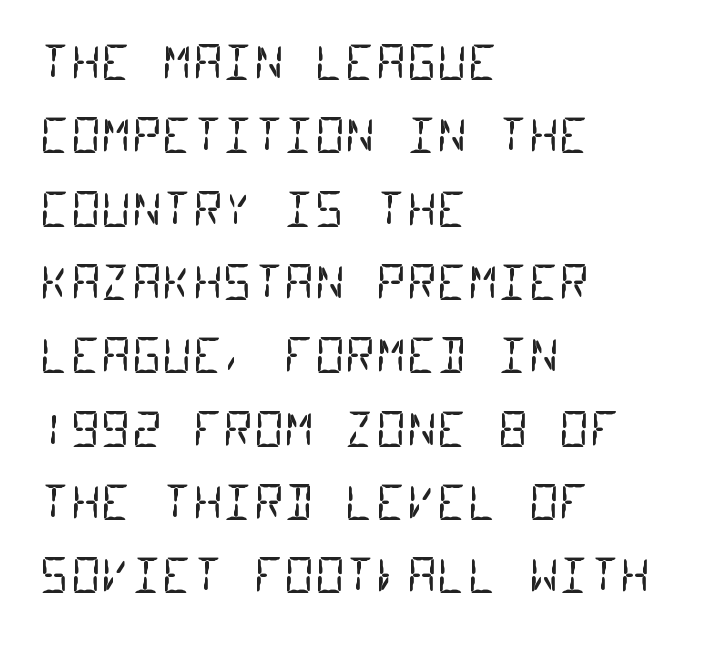
The image shows 47 px regular-weight, condensed sans-serif type, monospaced; set left-aligned, normal line spacing (1.56x), normal letter spacing, not underlined; low stroke contrast and a large x-height.
